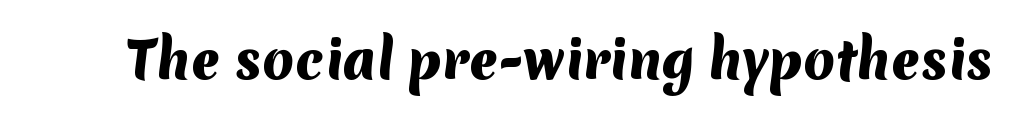
{"serif": "no", "bold": "yes", "weight": "heavy", "width": "normal", "stroke_contrast": "medium", "x_height": "medium", "monospaced": "no", "underline": "no", "letter_spacing": "normal", "letter_spacing_em": 0.0, "glyph_px": 51}
